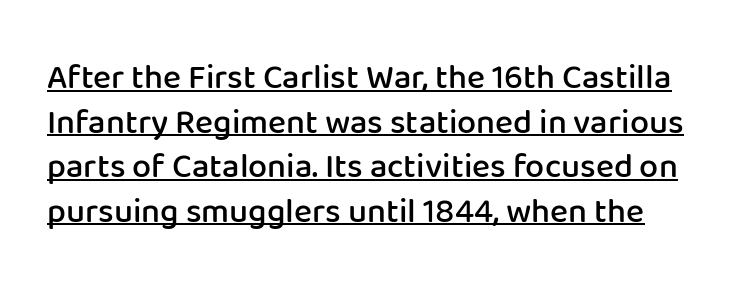
{"serif": "no", "italic": "no", "bold": "semi", "weight": "semibold", "width": "normal", "stroke_contrast": "low", "x_height": "medium", "monospaced": "no", "underline": "yes", "line_spacing": "normal", "line_spacing_ratio": 1.31, "letter_spacing": "normal", "letter_spacing_em": 0.0, "glyph_px": 34}
